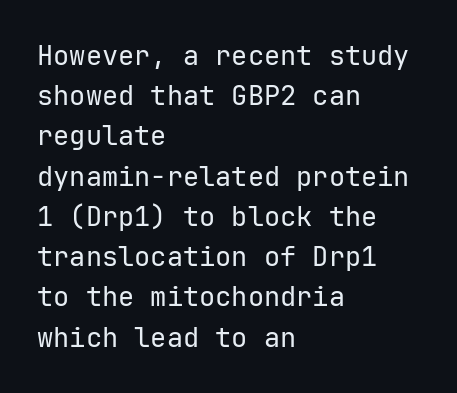
{"italic": "no", "bold": "no", "underline": "no", "align": "left", "line_spacing": "normal", "line_spacing_ratio": 1.49, "letter_spacing": "normal", "letter_spacing_em": 0.0, "glyph_px": 27}
